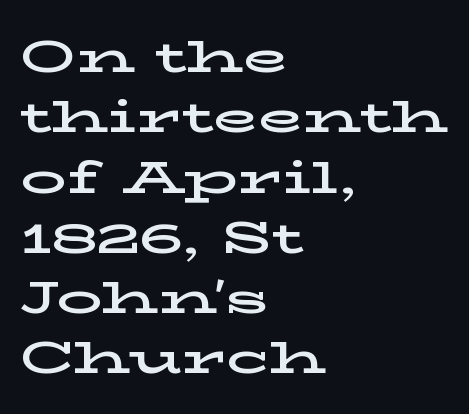
The image shows 46 px wide serif type, upright; set left-aligned, normal line spacing (1.31x), normal letter spacing, not underlined; low stroke contrast and a medium x-height.
